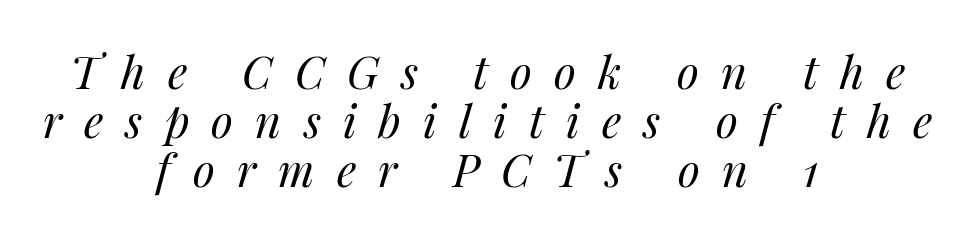
The image shows 45 px regular-weight type, italic (leaning right); set centered, tight line spacing (1.09x), unusually wide letter spacing (+0.49 em), not underlined; medium stroke contrast and a medium x-height.
